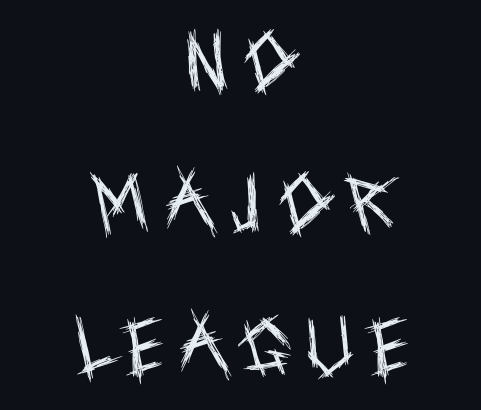
{"serif": "no", "italic": "no", "bold": "no", "weight": "regular", "width": "condensed", "x_height": "large", "monospaced": "no", "underline": "no", "align": "center", "line_spacing": "loose", "line_spacing_ratio": 2.19, "letter_spacing": "wide", "letter_spacing_em": 0.26, "glyph_px": 65}
